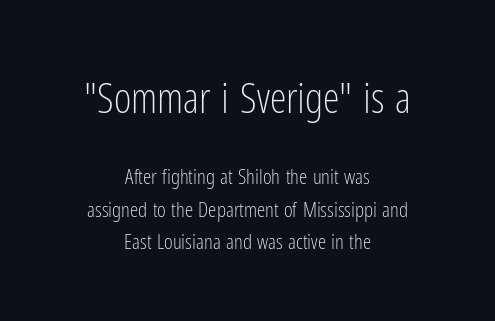
The image shows 42 px light, condensed sans-serif type, upright; set centered, normal line spacing (1.57x), normal letter spacing, not underlined; the first (top) block is 2.0x larger; low stroke contrast and a medium x-height.
